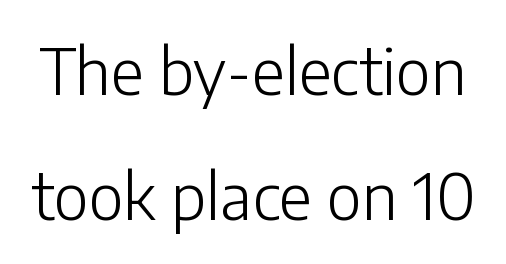
Observe the ordinary spacing: letters are neighbours, not strangers. Is this a heavy cut? Hardly; it is regular or lighter. Honestly, there is no underline to notice here at all. Ascenders rise straight up at ninety degrees.
